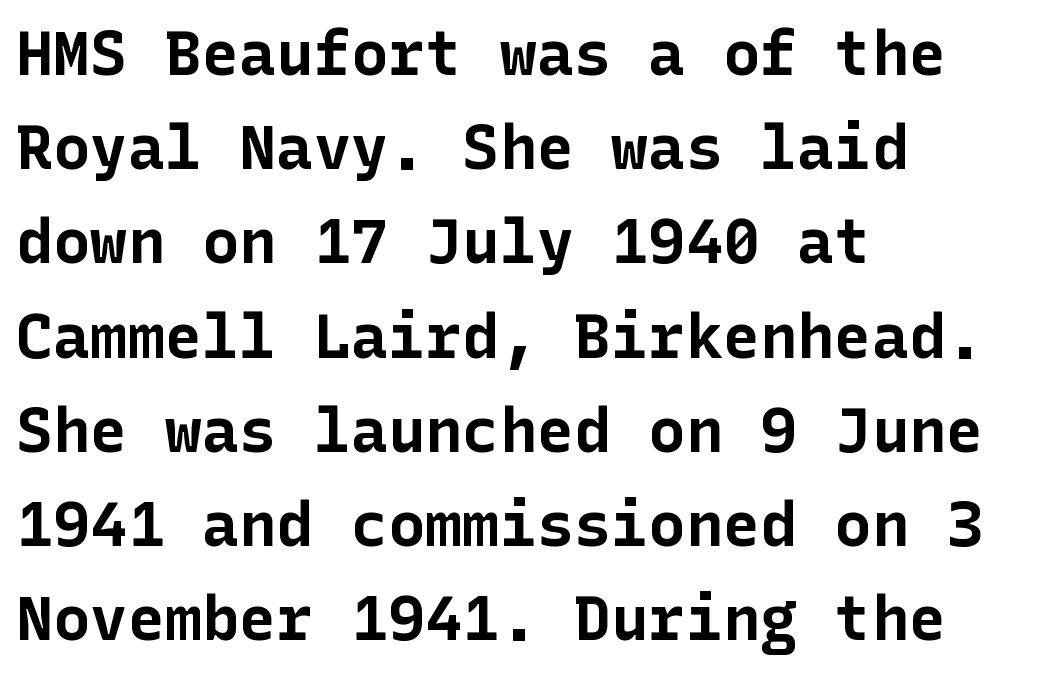
{"serif": "no", "italic": "no", "bold": "yes", "weight": "bold", "width": "normal", "stroke_contrast": "low", "x_height": "medium", "underline": "no", "align": "left", "line_spacing": "normal", "line_spacing_ratio": 1.52, "letter_spacing": "normal", "letter_spacing_em": 0.0, "glyph_px": 62}
